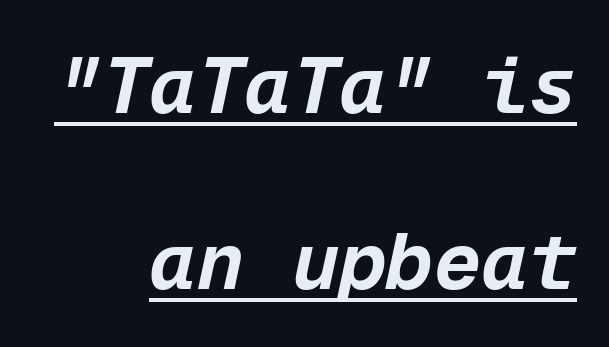
The image shows 79 px bold type, italic (leaning right), monospaced; set right-aligned, loose line spacing (2.23x), normal letter spacing, underlined; low stroke contrast and a medium x-height.
